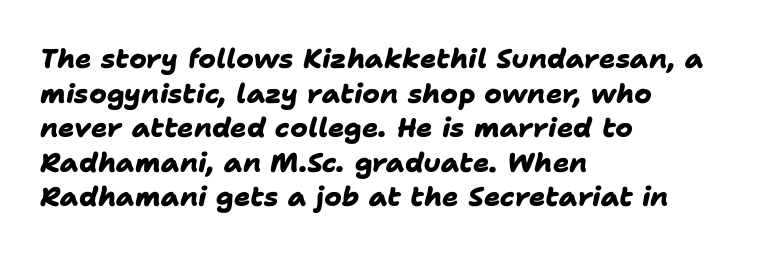
Evenly set lines give the paragraph a standard silhouette. Check under the words: just untouched page. Every letter is thick-stroked: bold, no question. Horizontal alignment here is leftward, the default for most running prose. Observe the ordinary spacing: letters are neighbours, not strangers.
